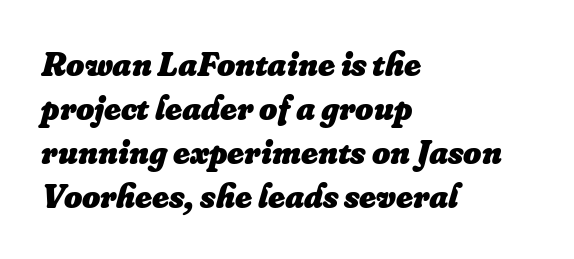
The image shows 35 px heavy type, italic (leaning right); set left-aligned, normal line spacing (1.26x), normal letter spacing, not underlined; low stroke contrast and a small x-height.
